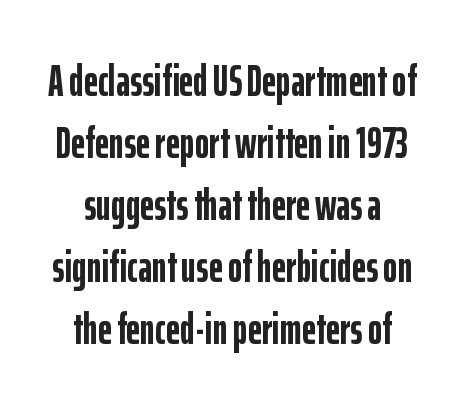
The image shows 44 px semibold, condensed sans-serif type, upright; set normal line spacing (1.41x), normal letter spacing, not underlined; low stroke contrast and a medium x-height.
